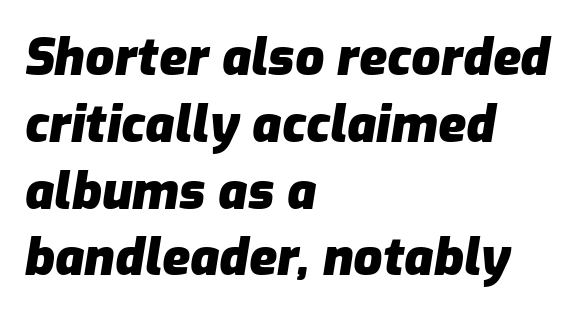
{"italic": "yes", "lean": "right", "slant_degrees": 9, "bold": "yes", "weight": "heavy", "width": "normal", "stroke_contrast": "low", "x_height": "medium", "monospaced": "no", "underline": "no", "align": "left", "line_spacing": "normal", "line_spacing_ratio": 1.31, "letter_spacing": "normal", "letter_spacing_em": 0.0, "glyph_px": 51}
